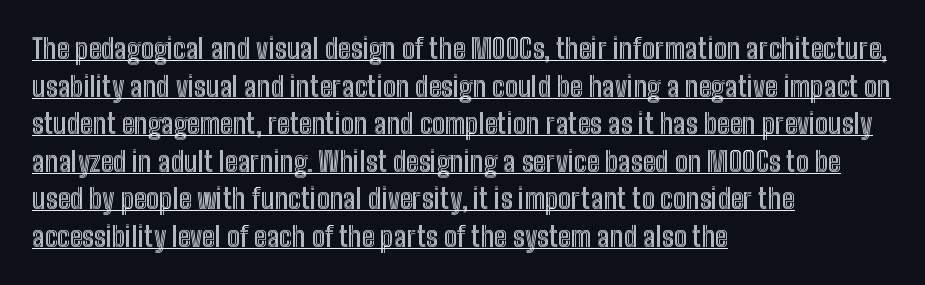
Q: Is the text italic (slanted)? A: No, it is upright.
Q: Is the text underlined? A: Yes.
Q: How is the paragraph aligned? A: Left-aligned.
Q: Is the spacing between letters normal or unusually wide? A: Normal.
Q: Is the spacing between lines tight, normal or loose? A: Normal.
